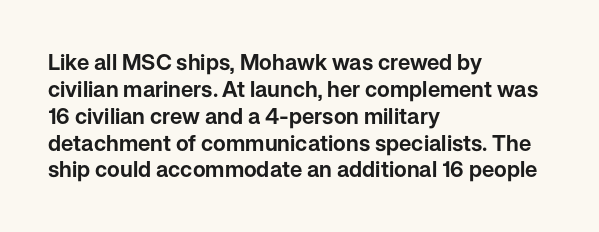
{"italic": "no", "underline": "no", "align": "left", "line_spacing_ratio": 1.22, "letter_spacing": "normal", "letter_spacing_em": 0.0, "glyph_px": 22}
